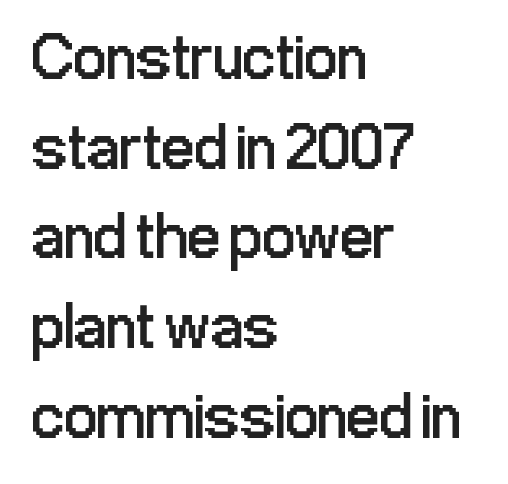
The image shows 65 px regular-weight, condensed sans-serif type, upright; set left-aligned, normal line spacing (1.38x), normal letter spacing, not underlined; low stroke contrast and a medium x-height.
